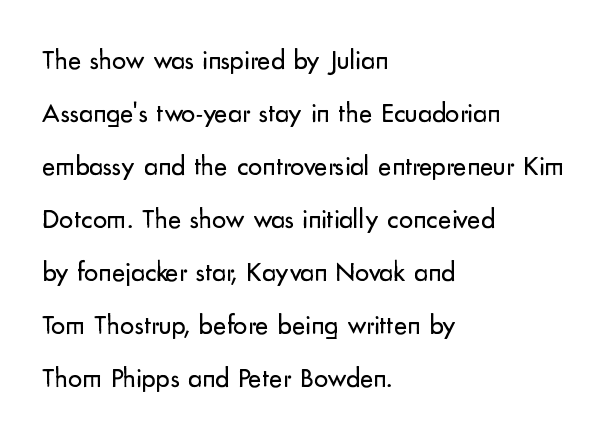
These lines are rendered in a variable-pitch font. The font family rendered here belongs to the sans-serif group. Beneath every word, the page is bare. The cut favours lightness, reaching ordinary text weight at its darkest.
